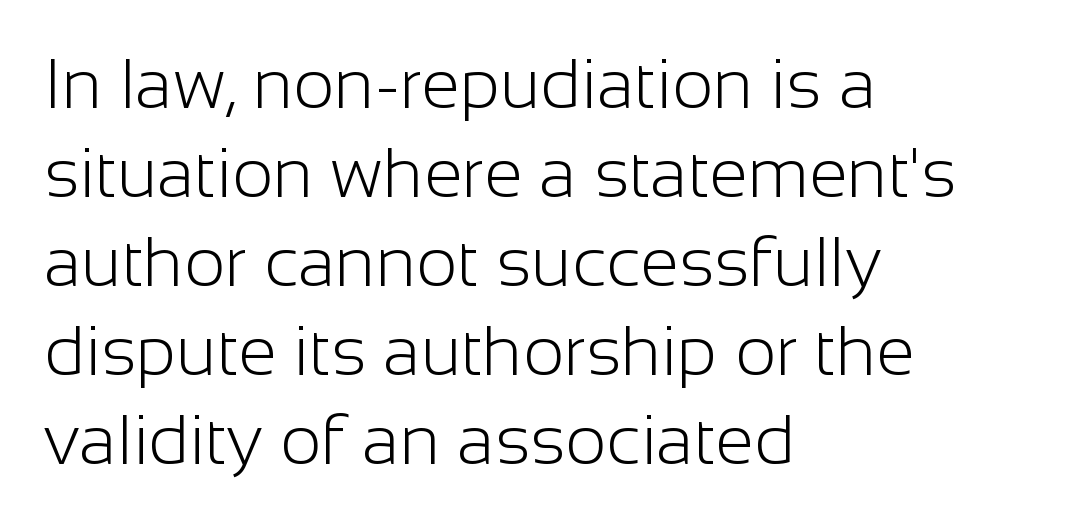
Q: Is the text bold? A: No.
Q: Is the text italic (slanted)? A: No, it is upright.
Q: Is the typeface a serif or a sans-serif typeface? A: Sans-serif.
Q: Is the text underlined? A: No.
Q: How is the paragraph aligned? A: Left-aligned.
Q: Is the spacing between letters normal or unusually wide? A: Normal.
Q: Is the spacing between lines tight, normal or loose? A: Normal.
Q: Width (condensed, normal, or wide)? A: Normal.
Q: Stroke contrast? A: Low.
Q: x-height? A: Medium.
Q: Monospaced? A: No.
